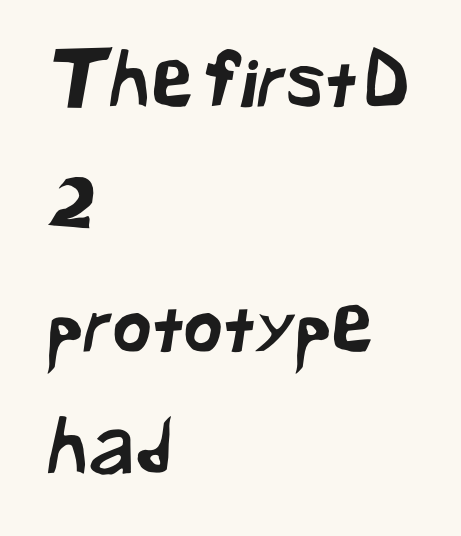
{"serif": "no", "width": "normal", "stroke_contrast": "low", "x_height": "medium", "monospaced": "no", "underline": "no", "align": "left", "line_spacing": "normal", "line_spacing_ratio": 1.59, "letter_spacing": "normal", "letter_spacing_em": 0.0, "glyph_px": 77}
